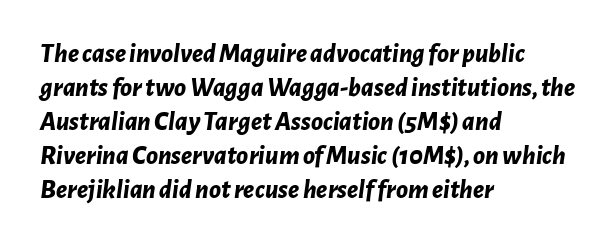
Just letters on the line, the space beneath them empty. Observe the ordinary spacing: letters are neighbours, not strangers. The text block is weighted toward the left margin, trailing off unevenly rightward. Characters are canted at an angle relative to the baseline's perpendicular. Strong, thick strokes mark this as bold type.
